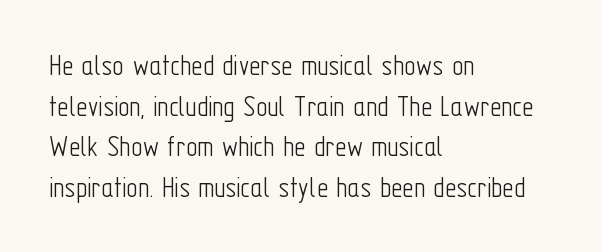
Q: Is the text bold? A: No.
Q: Is the text italic (slanted)? A: No, it is upright.
Q: Is the typeface a serif or a sans-serif typeface? A: Sans-serif.
Q: Is the text underlined? A: No.
Q: How is the paragraph aligned? A: Left-aligned.
Q: Is the spacing between letters normal or unusually wide? A: Normal.
Q: Is the spacing between lines tight, normal or loose? A: Normal.
Q: Width (condensed, normal, or wide)? A: Condensed.
Q: Stroke contrast? A: Low.
Q: x-height? A: Medium.
Q: Monospaced? A: No.
